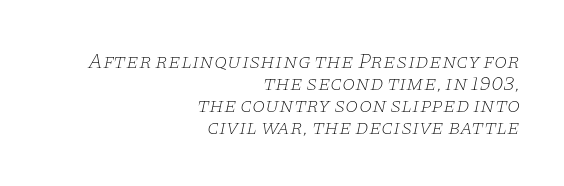
The image shows 21 px text type, italic (leaning right); set right-aligned, tight line spacing (1.05x), normal letter spacing, not underlined.
